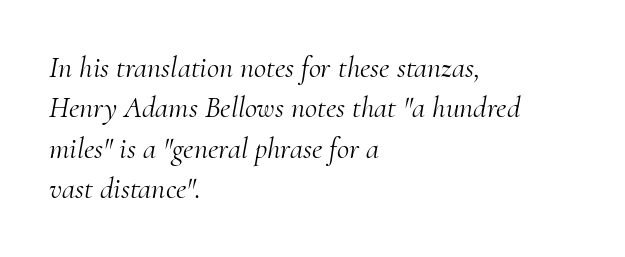
The image shows 30 px light serif type, italic (leaning right); set left-aligned, normal line spacing (1.35x), normal letter spacing, not underlined; medium stroke contrast and a small x-height.
